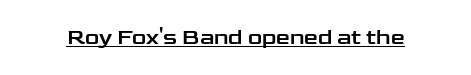
The image shows 22 px text type, upright; set normal letter spacing, underlined.
